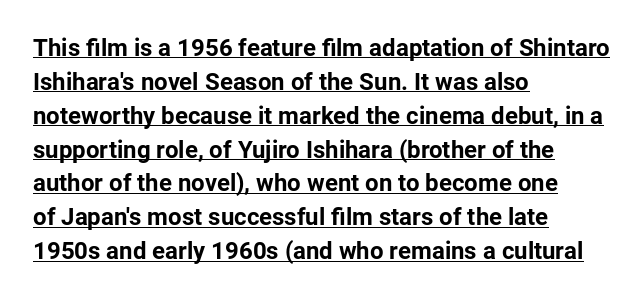
The image shows 24 px bold type, upright; set left-aligned, normal line spacing (1.41x), normal letter spacing, underlined.
